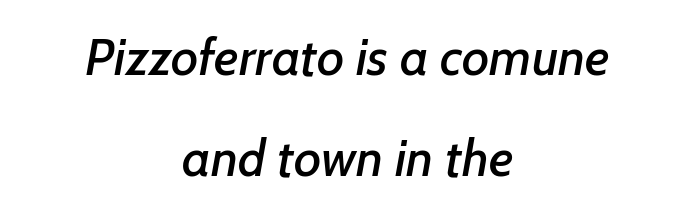
Q: Is the typeface a serif or a sans-serif typeface? A: Sans-serif.
Q: Is the text underlined? A: No.
Q: How is the paragraph aligned? A: Centered.
Q: Is the spacing between letters normal or unusually wide? A: Normal.
Q: Is the spacing between lines tight, normal or loose? A: Loose.
Q: Width (condensed, normal, or wide)? A: Normal.
Q: Stroke contrast? A: Low.
Q: x-height? A: Medium.
Q: Monospaced? A: No.
